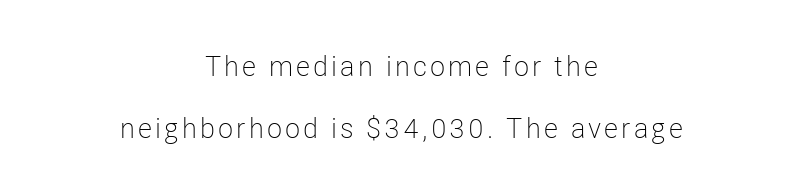
{"serif": "no", "italic": "no", "bold": "no", "weight": "light", "width": "condensed", "stroke_contrast": "low", "x_height": "medium", "monospaced": "no", "underline": "no", "align": "center", "line_spacing": "loose", "line_spacing_ratio": 2.22, "glyph_px": 28}
